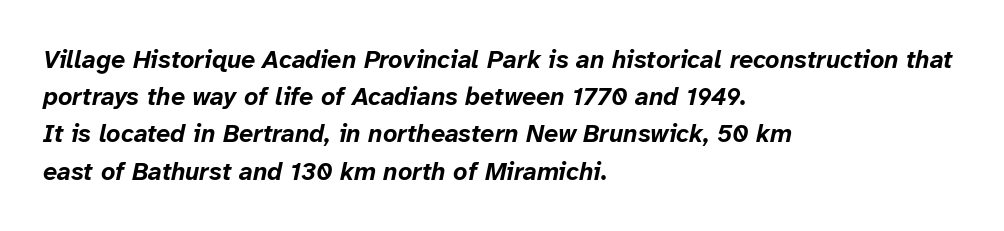
The image shows 25 px bold type, italic (leaning right); set left-aligned, normal line spacing (1.49x), normal letter spacing, not underlined.
